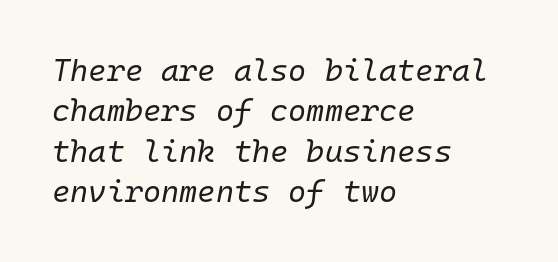
Q: Is the text bold? A: No.
Q: Is the text italic (slanted)? A: Yes, it leans right by about 10 degrees.
Q: Is the text underlined? A: No.
Q: How is the paragraph aligned? A: Left-aligned.
Q: Is the spacing between letters normal or unusually wide? A: Normal.
Q: Is the spacing between lines tight, normal or loose? A: Normal.
Q: Width (condensed, normal, or wide)? A: Normal.
Q: Stroke contrast? A: Low.
Q: x-height? A: Medium.
Q: Monospaced? A: Yes.
